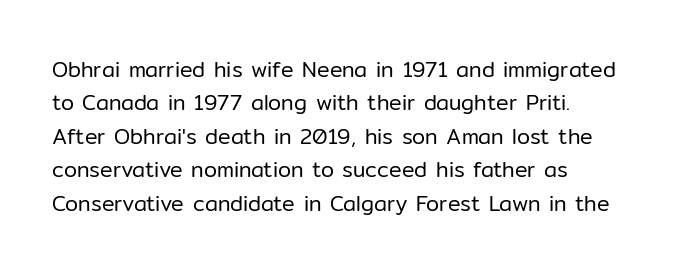
{"italic": "no", "bold": "no", "underline": "no", "line_spacing": "normal", "line_spacing_ratio": 1.59, "letter_spacing": "normal", "letter_spacing_em": 0.0, "glyph_px": 21}
